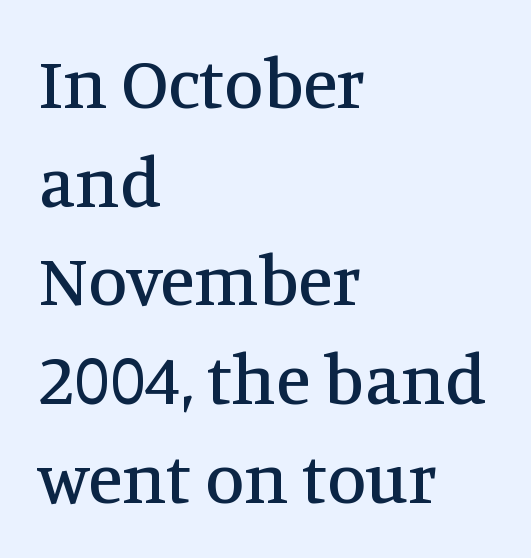
The image shows 71 px serif type, upright; set left-aligned, normal line spacing (1.39x), normal letter spacing, not underlined; medium stroke contrast and a large x-height.
